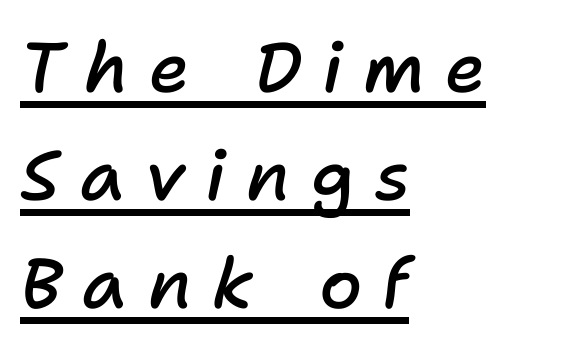
Looks like regular typesetting: each glyph gets only the width it needs. Italic? Definitely — the glyphs are oblique. Slightly chunky letters — semibold, I'd say, not full bold. Words appear elongated and porous because spacing is wide. Is there an underline? Yes — a line sits under the letters.
